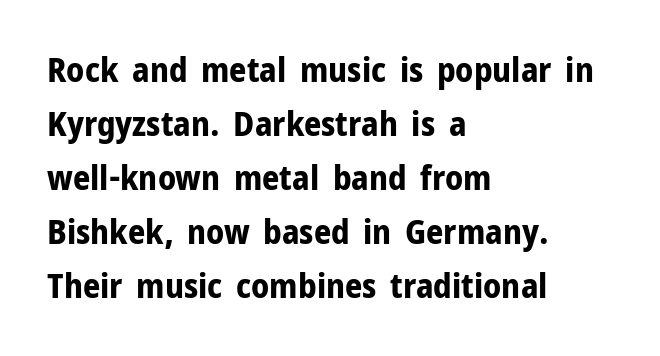
The image shows 34 px bold sans-serif type, upright; set left-aligned, normal line spacing (1.59x), normal letter spacing, not underlined; low stroke contrast and a medium x-height.
